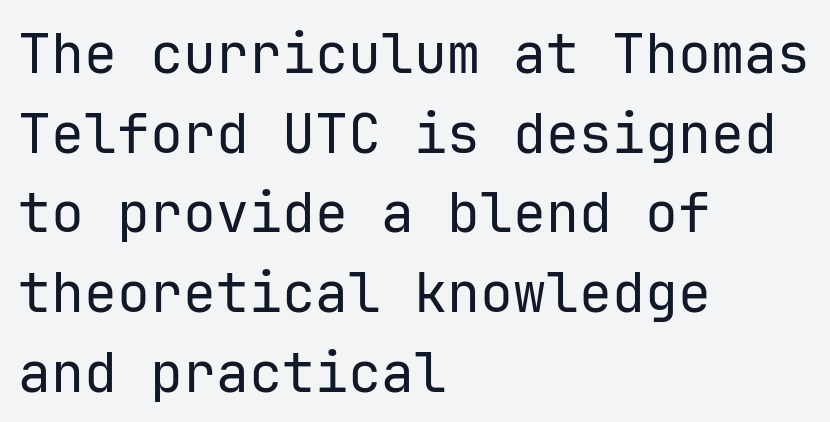
The image shows 55 px regular-weight sans-serif type, upright, monospaced; set left-aligned, normal line spacing (1.45x), normal letter spacing, not underlined; low stroke contrast and a medium x-height.
